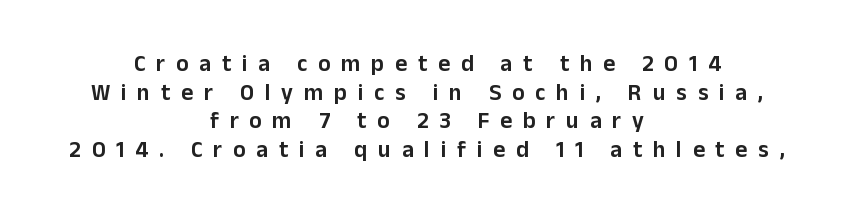
{"italic": "no", "underline": "no", "align": "center", "line_spacing_ratio": 1.24, "letter_spacing": "wide", "letter_spacing_em": 0.47, "glyph_px": 23}
